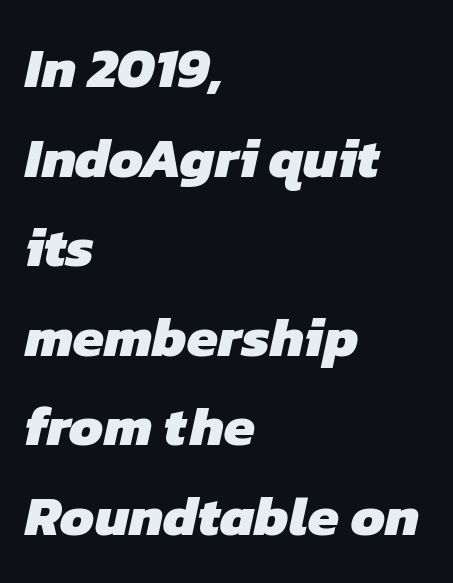
{"serif": "no", "bold": "yes", "weight": "heavy", "width": "normal", "stroke_contrast": "low", "x_height": "medium", "monospaced": "no", "underline": "no", "align": "left", "line_spacing": "normal", "line_spacing_ratio": 1.6, "letter_spacing": "normal", "letter_spacing_em": 0.0, "glyph_px": 56}
